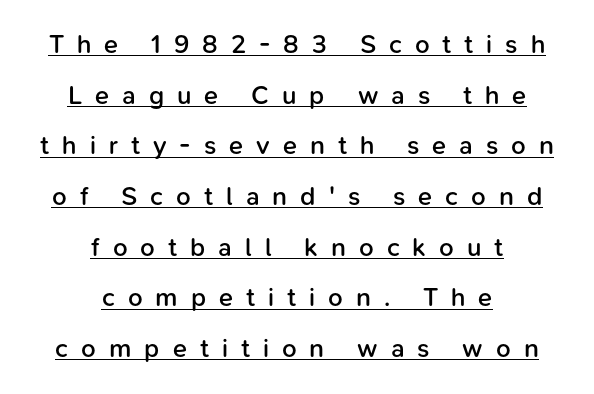
Alignment: centered. The glyphs have the mass of a demibold cut, below bold. Caption: lettering with a line underneath. Rendered with straight, roman letterforms. This rendering widens character spacing well past its baseline value.
